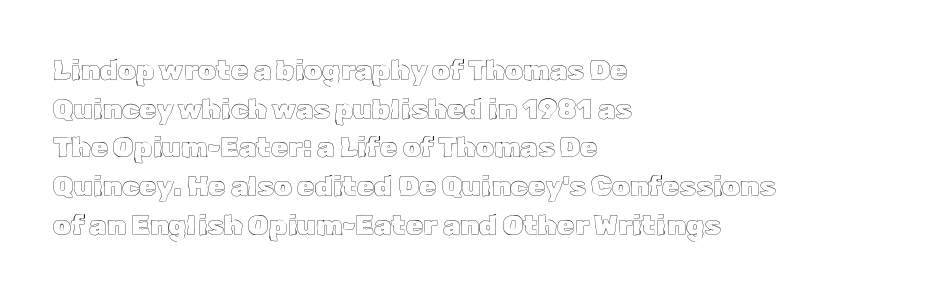
{"italic": "no", "width": "normal", "x_height": "medium", "monospaced": "no", "underline": "no", "align": "left", "line_spacing": "normal", "line_spacing_ratio": 1.38, "letter_spacing": "normal", "letter_spacing_em": 0.0, "glyph_px": 28}
